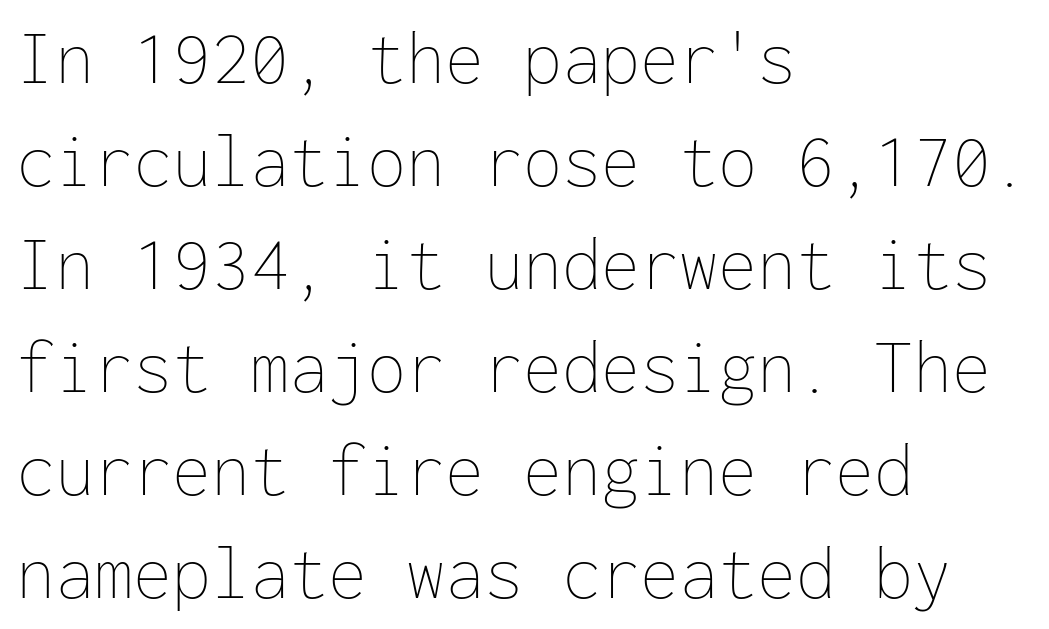
{"italic": "no", "bold": "no", "weight": "thin", "width": "normal", "stroke_contrast": "low", "x_height": "medium", "monospaced": "yes", "underline": "no", "align": "left", "line_spacing": "normal", "line_spacing_ratio": 1.32, "letter_spacing": "normal", "letter_spacing_em": 0.0, "glyph_px": 78}
